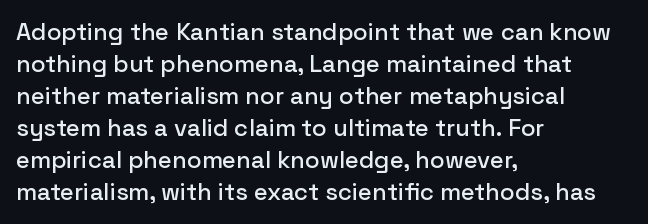
{"italic": "no", "underline": "no", "align": "left", "line_spacing": "normal", "line_spacing_ratio": 1.33, "letter_spacing": "normal", "letter_spacing_em": 0.0, "glyph_px": 24}
